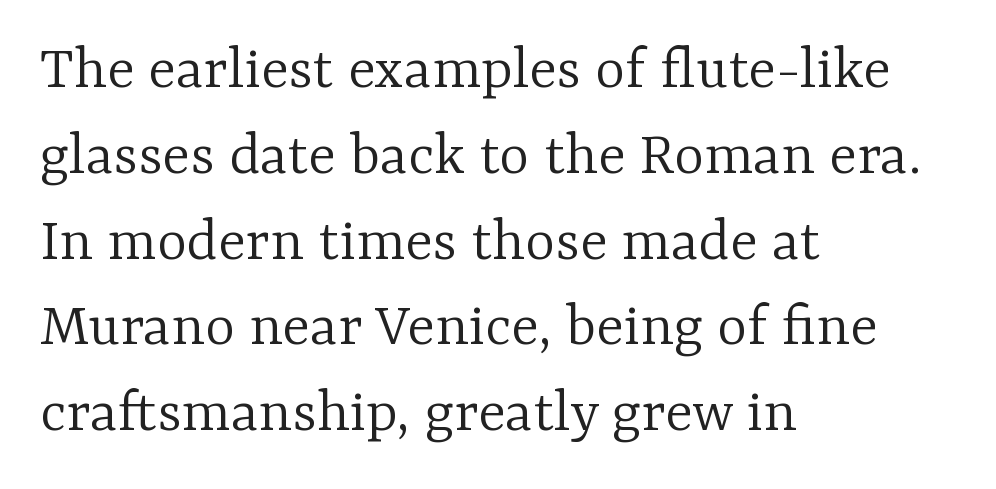
{"serif": "yes", "italic": "no", "bold": "no", "weight": "light", "width": "normal", "stroke_contrast": "low", "x_height": "medium", "monospaced": "no", "underline": "no", "align": "left", "line_spacing": "normal", "line_spacing_ratio": 1.34, "letter_spacing": "normal", "letter_spacing_em": 0.0, "glyph_px": 64}
